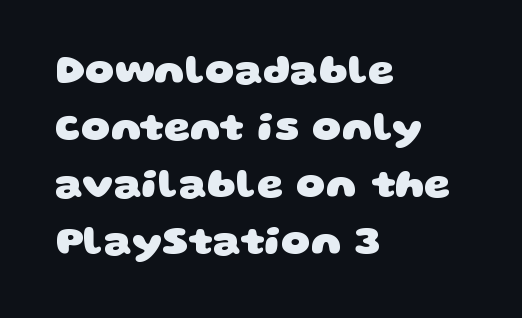
The image shows 41 px heavy, wide sans-serif type; set left-aligned, normal line spacing (1.39x), normal letter spacing, not underlined; low stroke contrast and a large x-height.
